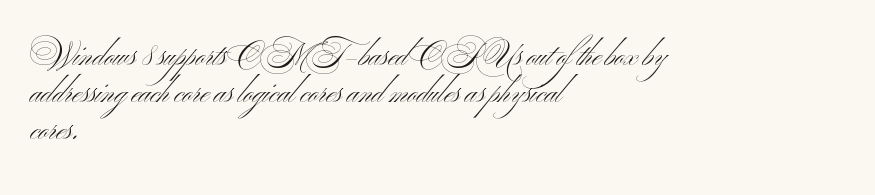
Q: Is the text bold? A: No.
Q: Is the text italic (slanted)? A: Yes.
Q: Is the typeface a serif or a sans-serif typeface? A: Sans-serif.
Q: Is the text underlined? A: No.
Q: How is the paragraph aligned? A: Left-aligned.
Q: Is the spacing between letters normal or unusually wide? A: Normal.
Q: Width (condensed, normal, or wide)? A: Wide.
Q: Stroke contrast? A: Medium.
Q: x-height? A: Small.
Q: Monospaced? A: No.
